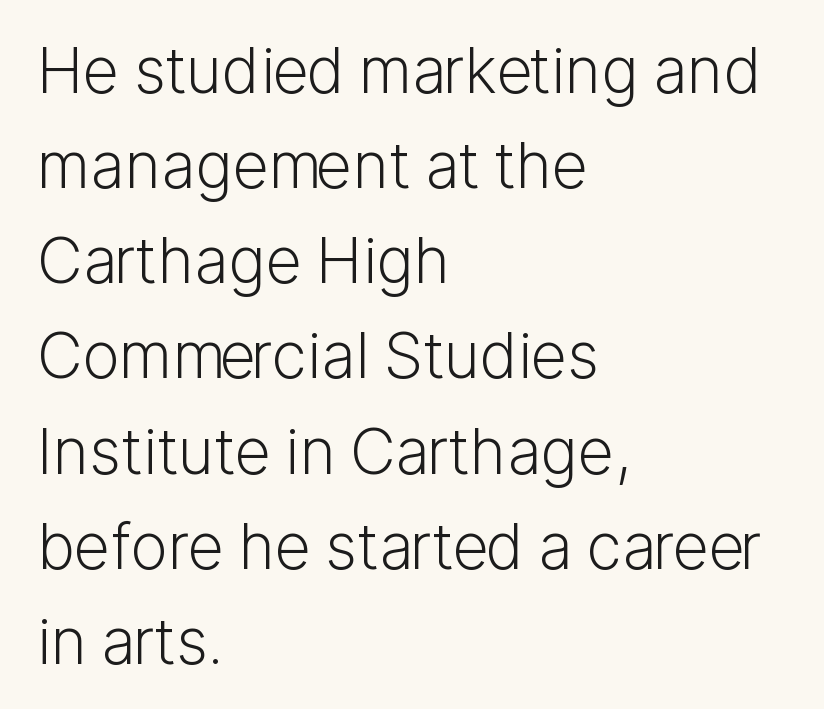
The image shows 63 px light sans-serif type, upright; set left-aligned, normal line spacing (1.51x), normal letter spacing, not underlined; low stroke contrast and a medium x-height.
